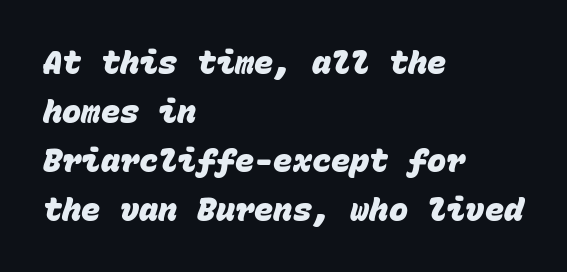
The image shows 32 px heavy sans-serif type, monospaced; set left-aligned, normal line spacing (1.53x), normal letter spacing, not underlined; low stroke contrast and a large x-height.
